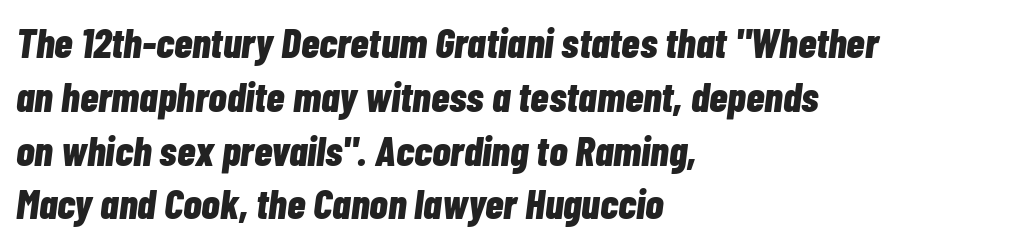
The space beneath each line is pristine and unruled. Default kerning and tracking; the words read as compact shapes. Weight check: bold — yes, fully. A student would call this left alignment; a typographer would say flush left, rag right.
